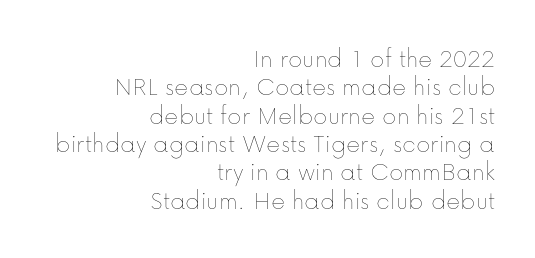
Q: Is the text bold? A: No.
Q: Is the text italic (slanted)? A: No, it is upright.
Q: Is the text underlined? A: No.
Q: How is the paragraph aligned? A: Right-aligned.
Q: Is the spacing between letters normal or unusually wide? A: Normal.
Q: Is the spacing between lines tight, normal or loose? A: Tight.
